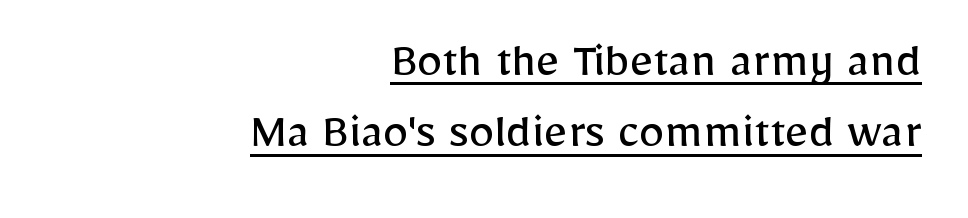
The image shows 51 px regular-weight sans-serif type, upright; set right-aligned, normal line spacing (1.4x), normal letter spacing, underlined; low stroke contrast and a medium x-height.
